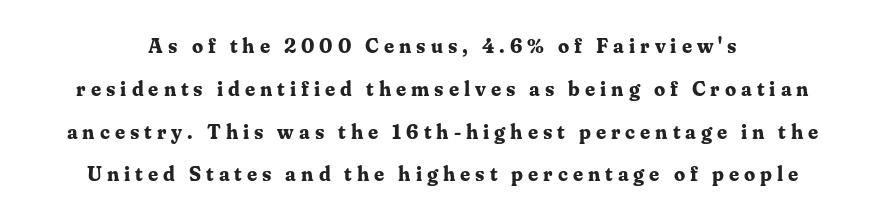
Q: Is the text bold? A: Yes.
Q: Is the text italic (slanted)? A: No, it is upright.
Q: Is the text underlined? A: No.
Q: Is the spacing between letters normal or unusually wide? A: Unusually wide.
Q: Is the spacing between lines tight, normal or loose? A: Loose.
